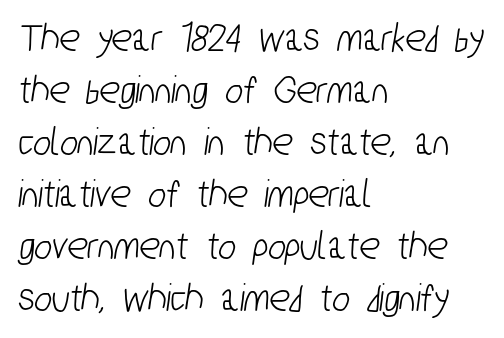
Q: Is the typeface a serif or a sans-serif typeface? A: Sans-serif.
Q: Is the text underlined? A: No.
Q: How is the paragraph aligned? A: Left-aligned.
Q: Is the spacing between letters normal or unusually wide? A: Normal.
Q: Width (condensed, normal, or wide)? A: Condensed.
Q: Stroke contrast? A: Low.
Q: x-height? A: Medium.
Q: Monospaced? A: No.
